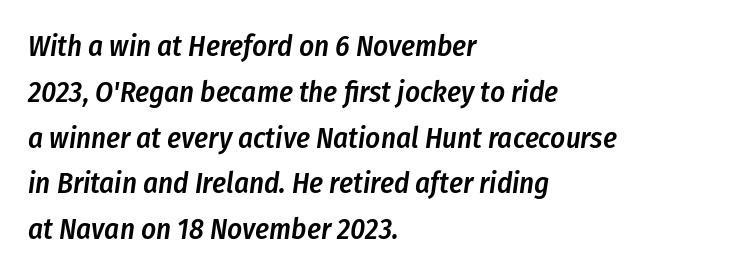
The face used here is a semibold: visibly heavier than regular, lighter than bold. Horizontal alignment here is leftward, the default for most running prose. There is no visible air inserted between adjacent glyphs. Descenders are the only things crossing below the line.
